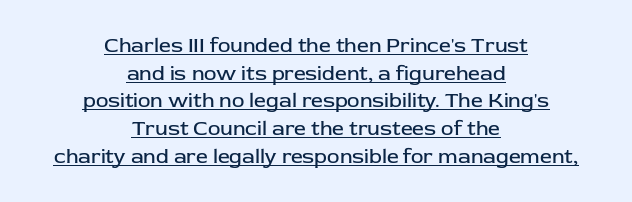
The lettering stays uniformly vertical, giving the passage a roman look. Think standard paragraph weight, or any step lighter than that. In terms of letterspacing, this is plain default setting. The passage shown is underscored from start to finish. A normal amount of white space separates one row of letters from the next.
